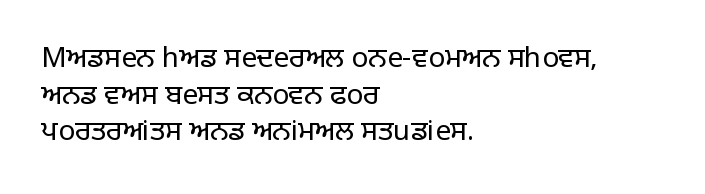
Weight: regular or lighter. No extra tracking has been applied to these lines. I'd call this a sans setting — the letters go barefoot. You could not count columns in this text — the font is proportionally spaced.
